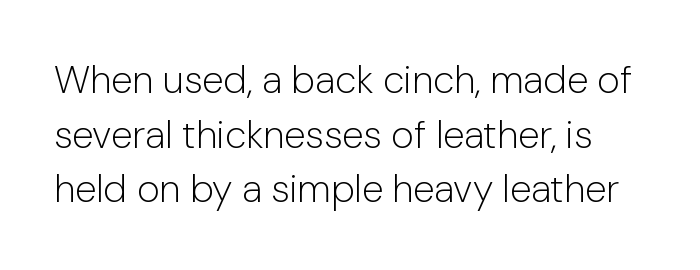
Q: Is the text bold? A: No.
Q: Is the text italic (slanted)? A: No, it is upright.
Q: Is the typeface a serif or a sans-serif typeface? A: Sans-serif.
Q: Is the text underlined? A: No.
Q: Is the spacing between letters normal or unusually wide? A: Normal.
Q: Is the spacing between lines tight, normal or loose? A: Normal.
Q: Width (condensed, normal, or wide)? A: Normal.
Q: Stroke contrast? A: Low.
Q: x-height? A: Medium.
Q: Monospaced? A: No.
